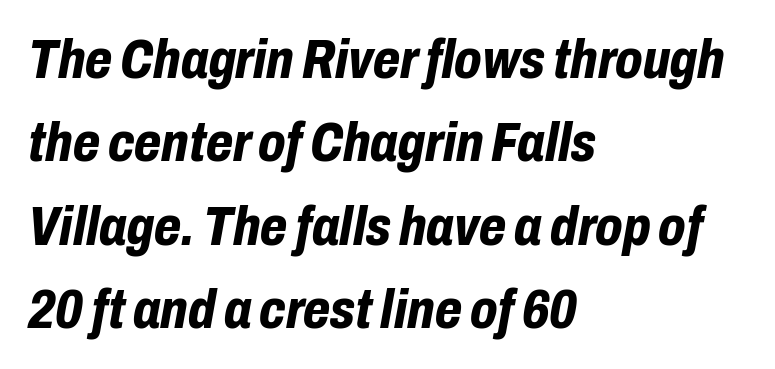
{"italic": "yes", "lean": "right", "slant_degrees": 10, "bold": "yes", "weight": "bold", "width": "condensed", "stroke_contrast": "low", "x_height": "medium", "monospaced": "no", "underline": "no", "align": "left", "line_spacing": "normal", "line_spacing_ratio": 1.49, "letter_spacing": "normal", "letter_spacing_em": 0.0, "glyph_px": 56}
